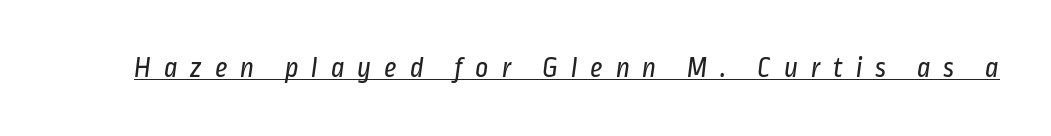
{"serif": "no", "bold": "no", "weight": "regular", "width": "condensed", "stroke_contrast": "low", "x_height": "medium", "monospaced": "no", "underline": "yes", "letter_spacing": "wide", "letter_spacing_em": 0.44, "glyph_px": 29}
